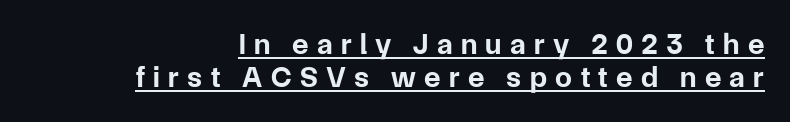
Q: Is the text bold? A: Yes.
Q: Is the text italic (slanted)? A: No, it is upright.
Q: Is the typeface a serif or a sans-serif typeface? A: Sans-serif.
Q: Is the text underlined? A: Yes.
Q: Is the spacing between letters normal or unusually wide? A: Unusually wide.
Q: Is the spacing between lines tight, normal or loose? A: Tight.
Q: Width (condensed, normal, or wide)? A: Normal.
Q: Stroke contrast? A: Low.
Q: x-height? A: Medium.
Q: Monospaced? A: No.
